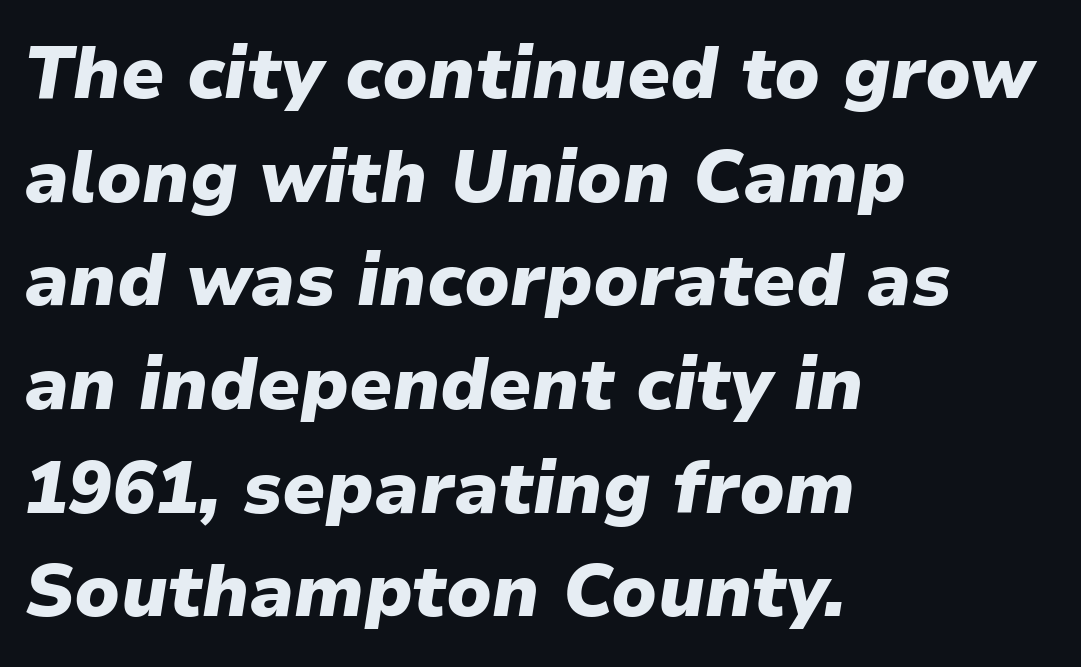
Q: Is the text bold? A: Yes.
Q: Is the text italic (slanted)? A: Yes, it leans right by about 9 degrees.
Q: Is the text underlined? A: No.
Q: How is the paragraph aligned? A: Left-aligned.
Q: Is the spacing between letters normal or unusually wide? A: Normal.
Q: Is the spacing between lines tight, normal or loose? A: Normal.
Q: Width (condensed, normal, or wide)? A: Normal.
Q: Stroke contrast? A: Low.
Q: x-height? A: Medium.
Q: Monospaced? A: No.
